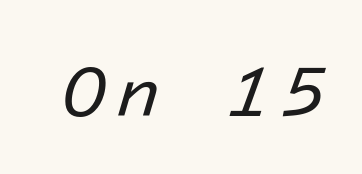
Q: Is the text bold? A: No.
Q: Is the text italic (slanted)? A: Yes, it leans right by about 16 degrees.
Q: Is the text underlined? A: No.
Q: Width (condensed, normal, or wide)? A: Normal.
Q: Stroke contrast? A: Low.
Q: x-height? A: Medium.
